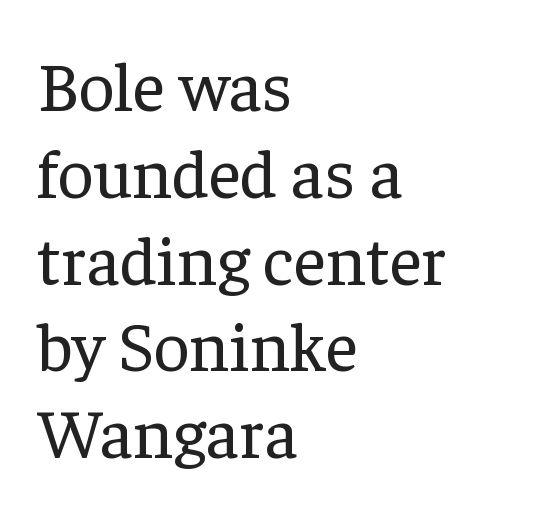
Q: Is the text bold? A: No.
Q: Is the text italic (slanted)? A: No, it is upright.
Q: Is the typeface a serif or a sans-serif typeface? A: Serif.
Q: Is the text underlined? A: No.
Q: How is the paragraph aligned? A: Left-aligned.
Q: Is the spacing between letters normal or unusually wide? A: Normal.
Q: Width (condensed, normal, or wide)? A: Normal.
Q: Stroke contrast? A: Low.
Q: x-height? A: Medium.
Q: Monospaced? A: No.
